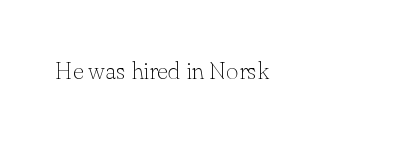
Only glyphs here, with clear space below each row. Notice how the stems are strictly vertical — no italics here. Between one letter and the next there's only the usual sliver of space. Is this a heavy cut? Hardly; it is regular or lighter.
